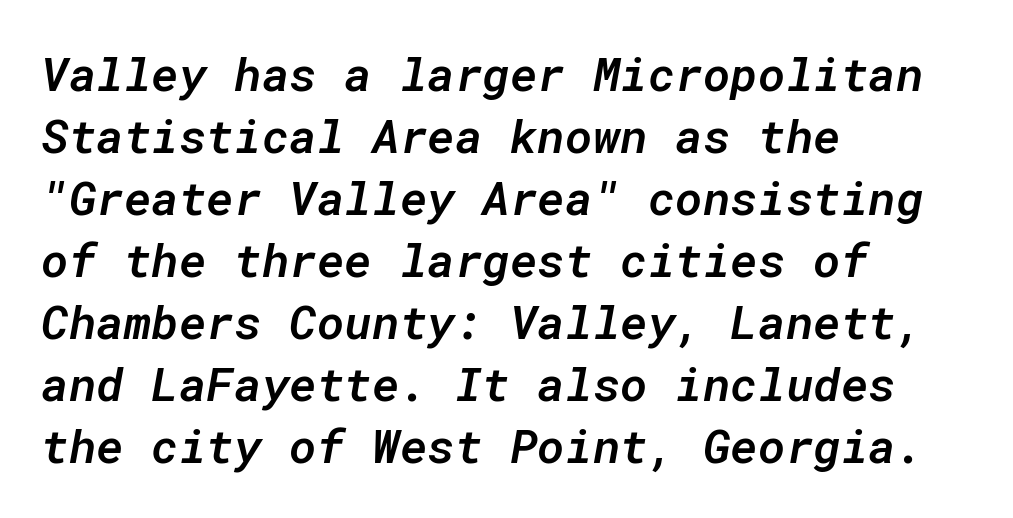
{"italic": "yes", "lean": "right", "slant_degrees": 10, "bold": "semi", "weight": "semibold", "width": "normal", "stroke_contrast": "low", "x_height": "medium", "monospaced": "yes", "underline": "no", "align": "left", "line_spacing": "normal", "line_spacing_ratio": 1.32, "letter_spacing": "normal", "letter_spacing_em": 0.0, "glyph_px": 47}
